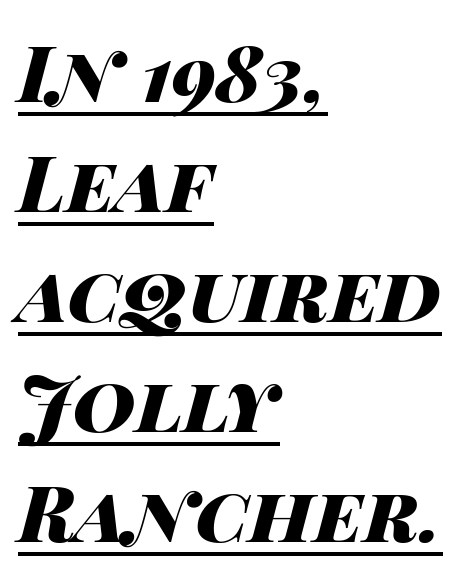
{"italic": "yes", "lean": "right", "slant_degrees": 14, "bold": "yes", "weight": "heavy", "width": "wide", "stroke_contrast": "high", "x_height": "large", "monospaced": "no", "underline": "yes", "align": "left", "line_spacing": "normal", "line_spacing_ratio": 1.43, "letter_spacing": "normal", "letter_spacing_em": 0.0, "glyph_px": 77}
